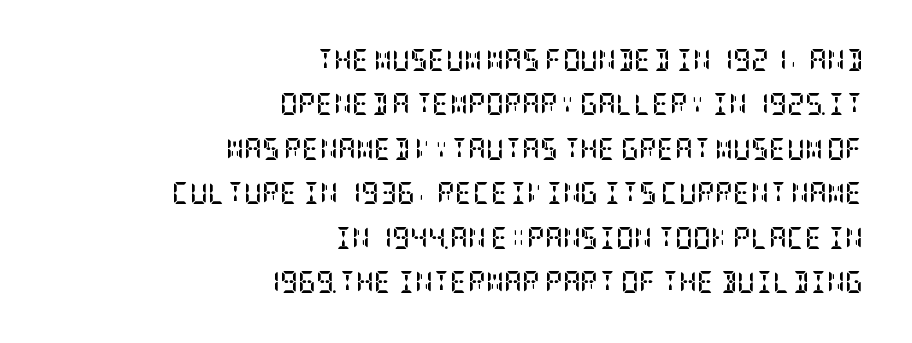
Q: Is the text bold? A: Yes.
Q: Is the text italic (slanted)? A: No, it is upright.
Q: Is the text underlined? A: No.
Q: How is the paragraph aligned? A: Right-aligned.
Q: Is the spacing between letters normal or unusually wide? A: Normal.
Q: Is the spacing between lines tight, normal or loose? A: Loose.
